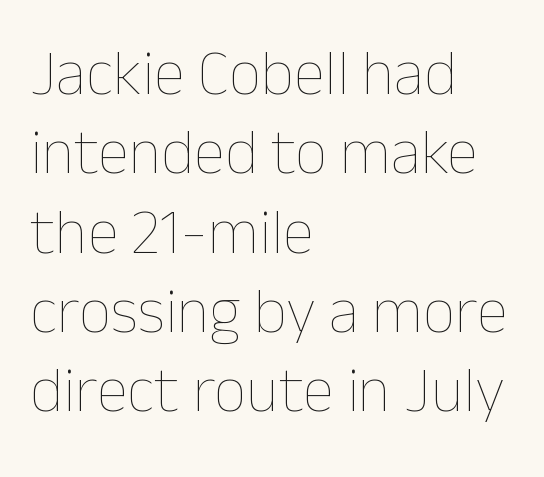
The image shows 64 px thin type, upright; set left-aligned, line spacing 1.24x, normal letter spacing, not underlined; low stroke contrast and a medium x-height.
